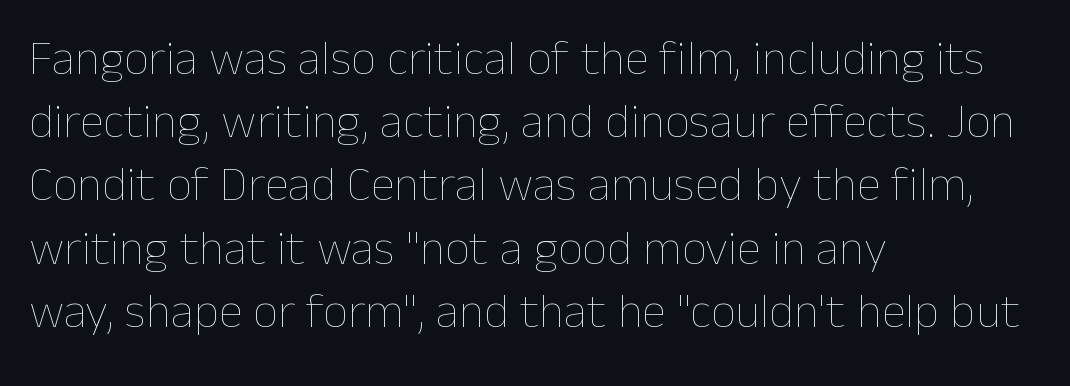
Q: Is the text bold? A: No.
Q: Is the text italic (slanted)? A: No, it is upright.
Q: Is the text underlined? A: No.
Q: How is the paragraph aligned? A: Left-aligned.
Q: Is the spacing between letters normal or unusually wide? A: Normal.
Q: Is the spacing between lines tight, normal or loose? A: Normal.
Q: Width (condensed, normal, or wide)? A: Normal.
Q: Stroke contrast? A: Low.
Q: x-height? A: Medium.
Q: Monospaced? A: No.
